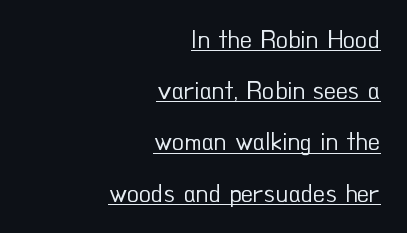
{"italic": "no", "bold": "no", "underline": "yes", "align": "right", "line_spacing": "loose", "line_spacing_ratio": 2.05, "letter_spacing": "normal", "letter_spacing_em": 0.0, "glyph_px": 25}
